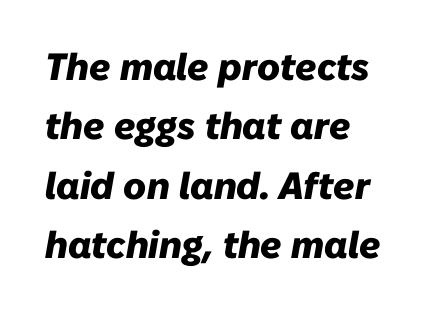
Horizontal alignment here is leftward, the default for most running prose. Tall strokes in this sample are angled rather than plumb. Spacing verdict: proportional, widths tailored to each character. Lines of text with bare space underneath.
